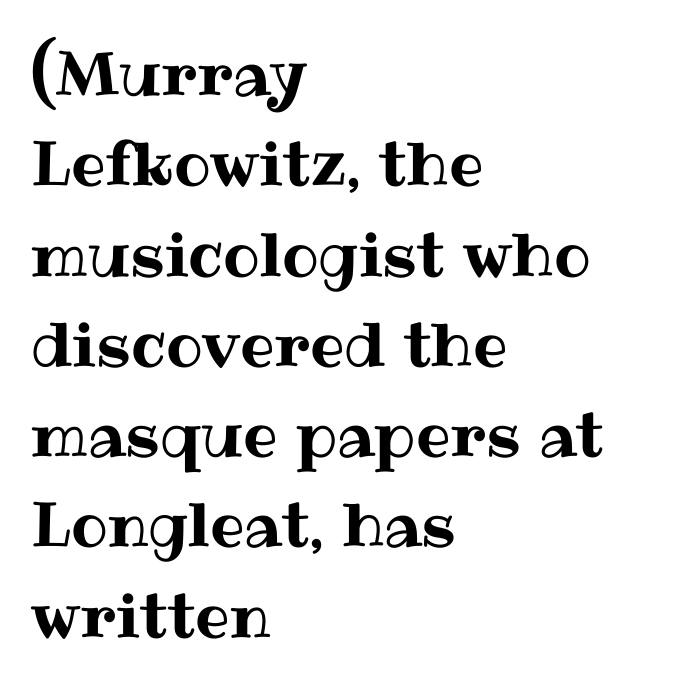
{"italic": "no", "width": "normal", "stroke_contrast": "medium", "x_height": "medium", "monospaced": "no", "underline": "no", "align": "left", "line_spacing": "normal", "line_spacing_ratio": 1.48, "letter_spacing": "normal", "letter_spacing_em": 0.0, "glyph_px": 61}
